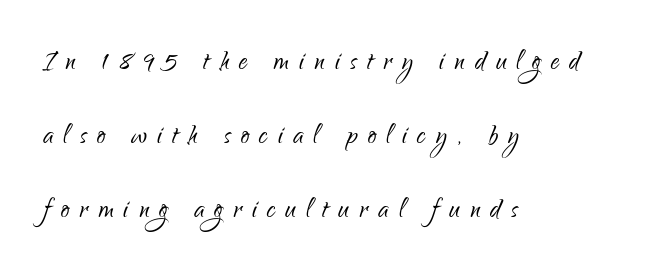
Q: Is the text bold? A: No.
Q: Is the text italic (slanted)? A: Yes.
Q: Is the typeface a serif or a sans-serif typeface? A: Sans-serif.
Q: Is the text underlined? A: No.
Q: How is the paragraph aligned? A: Left-aligned.
Q: Is the spacing between letters normal or unusually wide? A: Unusually wide.
Q: Is the spacing between lines tight, normal or loose? A: Loose.
Q: Width (condensed, normal, or wide)? A: Condensed.
Q: Stroke contrast? A: Low.
Q: x-height? A: Small.
Q: Monospaced? A: No.
